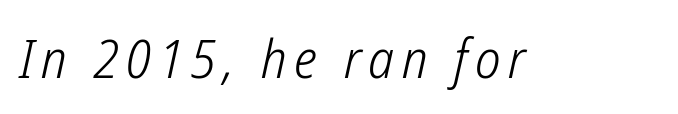
Q: Is the text bold? A: No.
Q: Is the typeface a serif or a sans-serif typeface? A: Sans-serif.
Q: Is the text underlined? A: No.
Q: Width (condensed, normal, or wide)? A: Condensed.
Q: Stroke contrast? A: Low.
Q: x-height? A: Medium.
Q: Monospaced? A: No.
